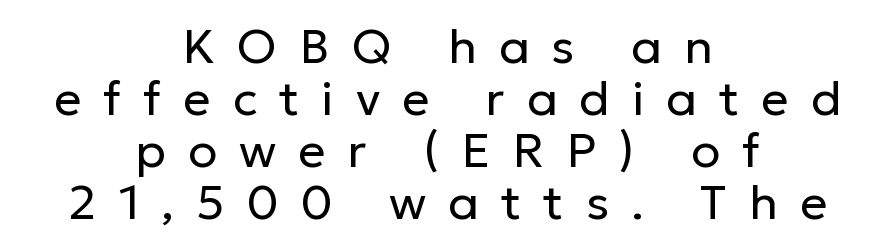
Ordinary non-slanted type is in use. Character widths vary here, with narrow letters taking less room than wide ones. This sample uses expanded letter spacing, leaving extra air between glyphs. If you measured baseline to baseline, you'd find a short distance. Look at the bottom of the vertical strokes: they stop flat, with no serifs. Is the type heavy? It reads as light-to-regular instead.
